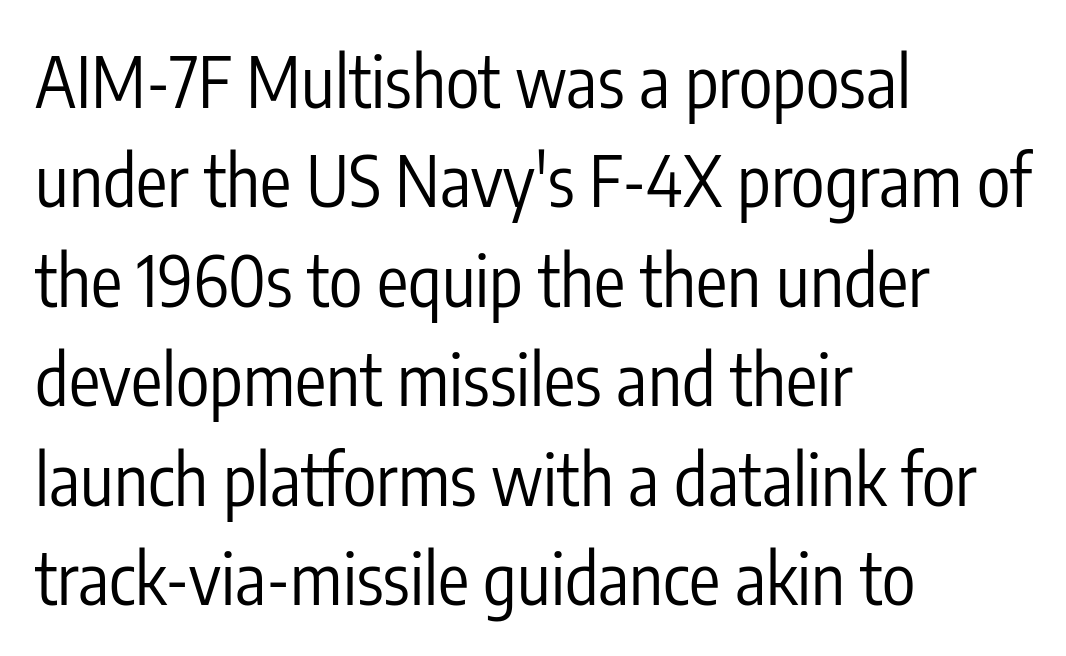
Q: Is the text bold? A: No.
Q: Is the text italic (slanted)? A: No, it is upright.
Q: Is the typeface a serif or a sans-serif typeface? A: Sans-serif.
Q: Is the text underlined? A: No.
Q: How is the paragraph aligned? A: Left-aligned.
Q: Is the spacing between letters normal or unusually wide? A: Normal.
Q: Is the spacing between lines tight, normal or loose? A: Normal.
Q: Width (condensed, normal, or wide)? A: Condensed.
Q: Stroke contrast? A: Low.
Q: x-height? A: Medium.
Q: Monospaced? A: No.
